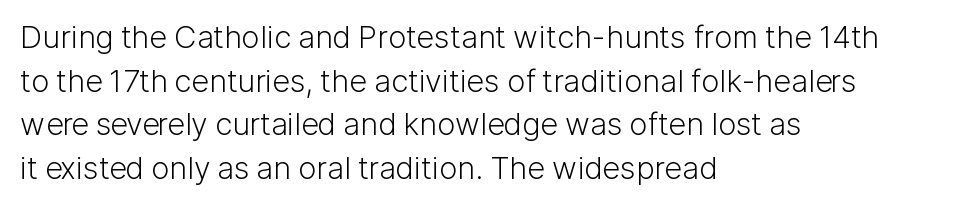
Q: Is the text bold? A: No.
Q: Is the text italic (slanted)? A: No, it is upright.
Q: Is the typeface a serif or a sans-serif typeface? A: Sans-serif.
Q: Is the text underlined? A: No.
Q: How is the paragraph aligned? A: Left-aligned.
Q: Is the spacing between letters normal or unusually wide? A: Normal.
Q: Is the spacing between lines tight, normal or loose? A: Normal.
Q: Width (condensed, normal, or wide)? A: Normal.
Q: Stroke contrast? A: Low.
Q: x-height? A: Medium.
Q: Monospaced? A: No.
